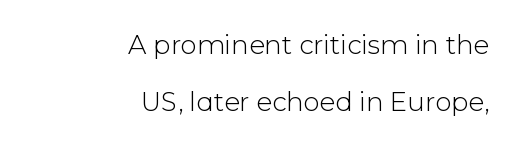
The image shows 26 px text type, upright; set right-aligned, loose line spacing (2.18x), normal letter spacing, not underlined.
